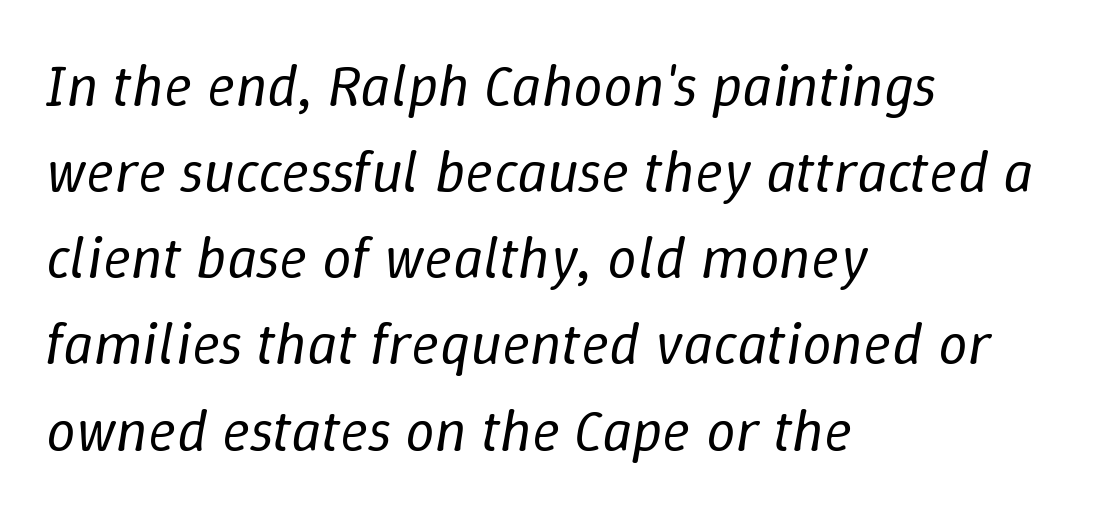
The face used here is rendered with its standard letterfit. Notice how the passage keeps a crisp vertical edge on the left only. Regular leading. Bold? No — there's no thickening of the strokes. Every character sits at an angle, as italics do. Spacing verdict: proportional, widths tailored to each character.
